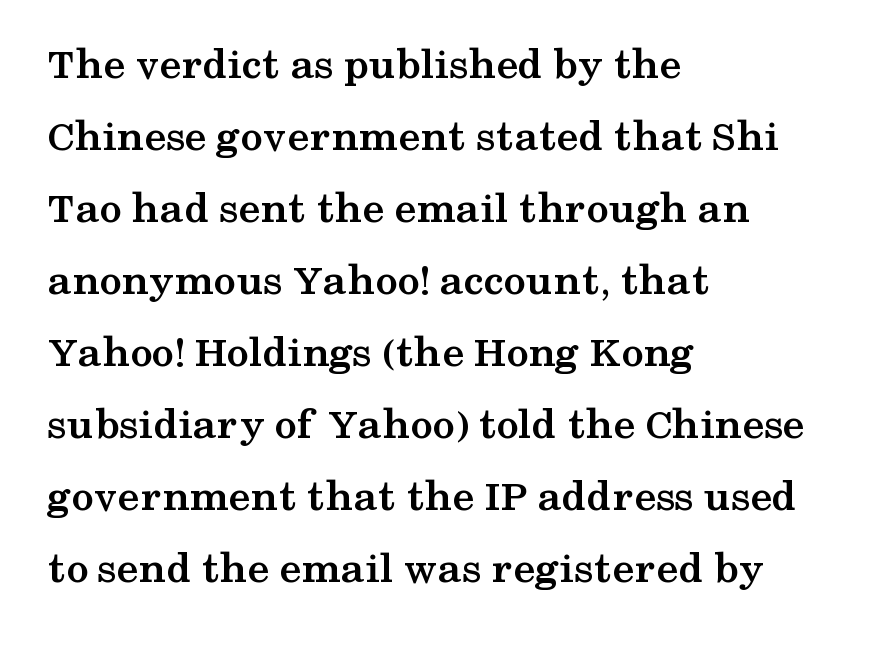
The image shows 45 px semibold, wide serif type, upright; set left-aligned, normal line spacing (1.6x), normal letter spacing, not underlined; medium stroke contrast and a medium x-height.
